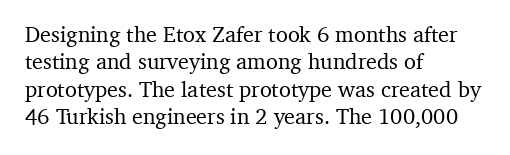
The lines are quadded left. Bare-footed words on every line. Notice how the stems are strictly vertical — no italics here. The gaps between neighbouring characters are ordinary and unremarkable.
